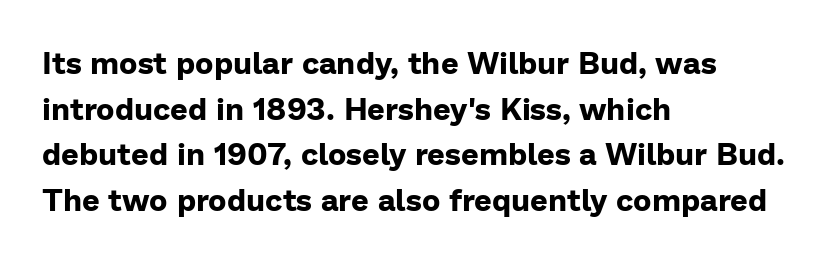
Q: Is the text bold? A: Yes.
Q: Is the text italic (slanted)? A: No, it is upright.
Q: Is the typeface a serif or a sans-serif typeface? A: Sans-serif.
Q: Is the text underlined? A: No.
Q: How is the paragraph aligned? A: Left-aligned.
Q: Is the spacing between letters normal or unusually wide? A: Normal.
Q: Is the spacing between lines tight, normal or loose? A: Normal.
Q: Width (condensed, normal, or wide)? A: Normal.
Q: Stroke contrast? A: Low.
Q: x-height? A: Medium.
Q: Monospaced? A: No.
